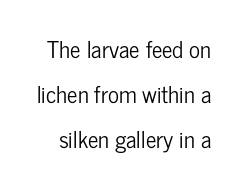
The image shows 23 px text type, upright; set loose line spacing (1.95x), normal letter spacing, not underlined.
